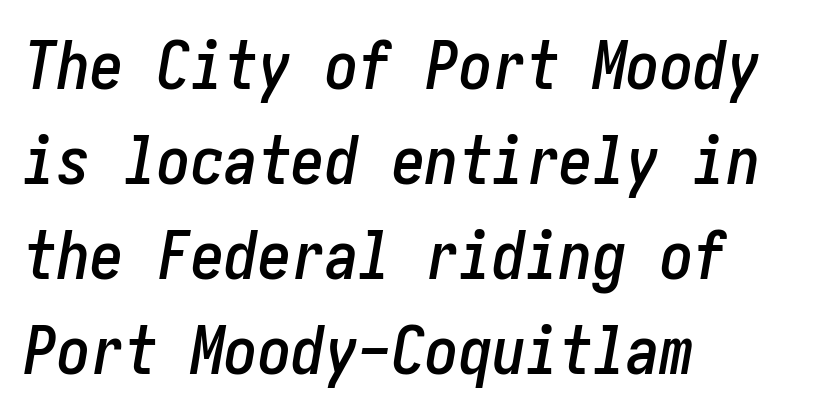
No extra tracking has been applied to these lines. In terms of posture, this sample is oblique. The gap between lines stays unmarked. This sample is left-justified, so line endings fall wherever the words run out. Successive baselines arrive at the customary interval.
